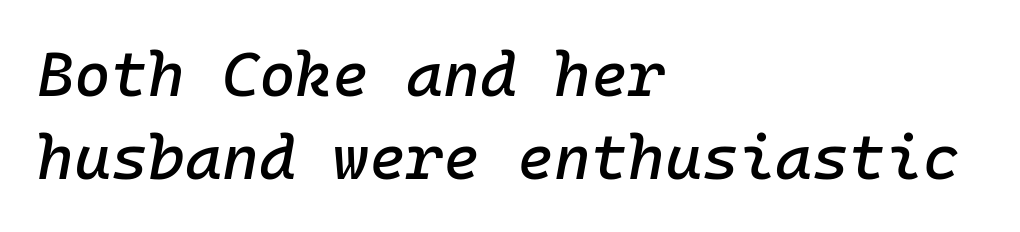
Line starts are locked; line ends wander. Designer's note — italics engaged. Monospaced: the letters line up in strict vertical columns. Regarding leading, the lines here are spaced in the standard way. No extra tracking has been applied to these lines. The words here are not underlined.
